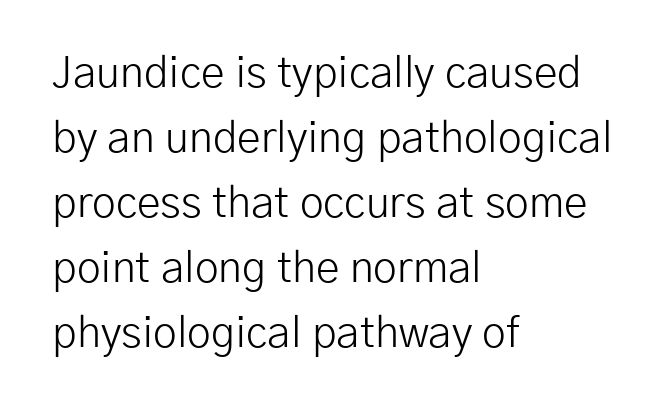
The passage shown has conventional tracking throughout. Here the designer chose a conventional face with non-uniform glyph widths. No heavy texture on the line: the type isn't bold. The lines sit at an ordinary, default distance from one another.
